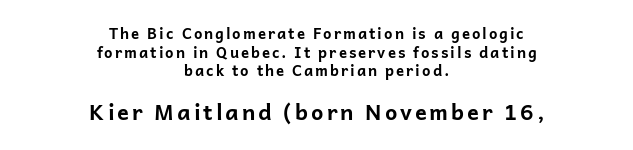
The image shows 22 px bold type, upright; set centered, line spacing 1.24x, not underlined; the second (bottom) block is 1.47x larger.
